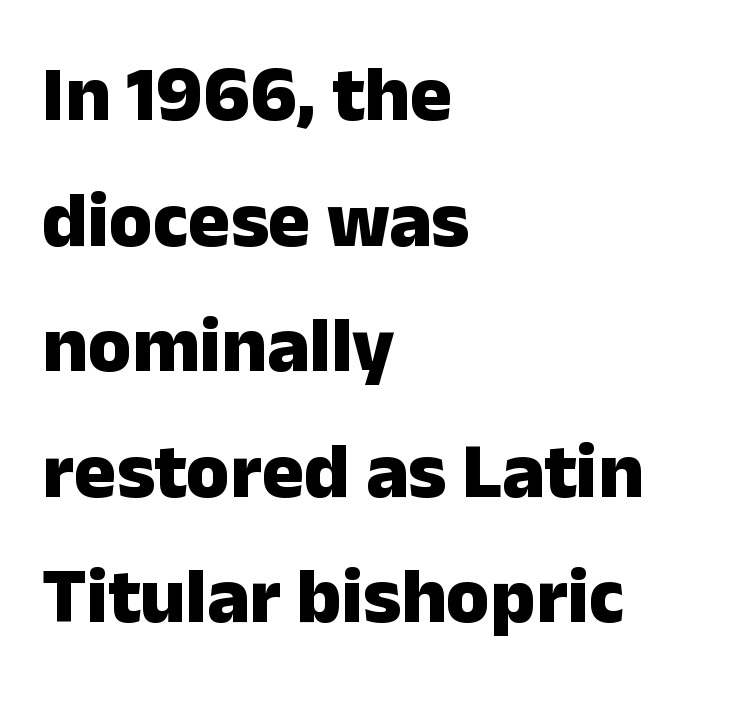
Q: Is the text bold? A: Yes.
Q: Is the text italic (slanted)? A: No, it is upright.
Q: Is the typeface a serif or a sans-serif typeface? A: Sans-serif.
Q: Is the text underlined? A: No.
Q: How is the paragraph aligned? A: Left-aligned.
Q: Is the spacing between letters normal or unusually wide? A: Normal.
Q: Is the spacing between lines tight, normal or loose? A: Normal.
Q: Width (condensed, normal, or wide)? A: Normal.
Q: Stroke contrast? A: Low.
Q: x-height? A: Medium.
Q: Monospaced? A: No.
